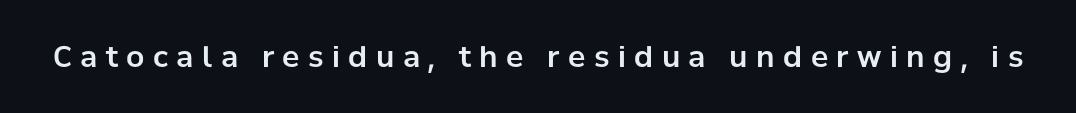
{"serif": "no", "italic": "no", "width": "normal", "stroke_contrast": "low", "x_height": "medium", "monospaced": "no", "underline": "no", "letter_spacing": "wide", "letter_spacing_em": 0.29, "glyph_px": 29}
